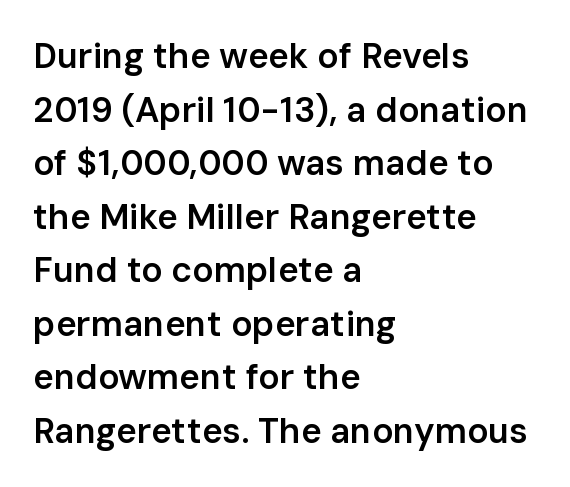
The image shows 35 px semibold sans-serif type, upright; set left-aligned, normal line spacing (1.53x), normal letter spacing, not underlined; low stroke contrast and a medium x-height.
